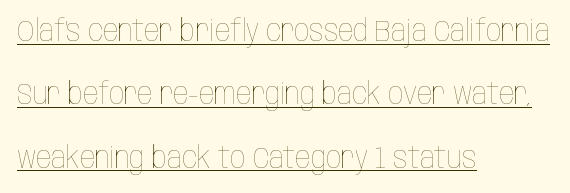
The text block is weighted toward the left margin, trailing off unevenly rightward. The face used here appears with an underline applied. Each stroke keeps to a modest, everyday thickness or less. A typesetter would call this proportional, since set widths differ per character. The passage shown stacks its lines with a broad gap.
